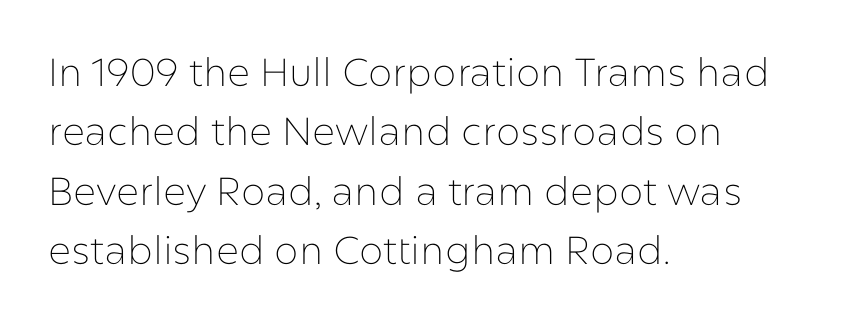
Notice how the stems are strictly vertical — no italics here. Plain, unruled lines of type. The weight tops out at a normal text grade. Proportional: the letters do not fall into vertical columns.
